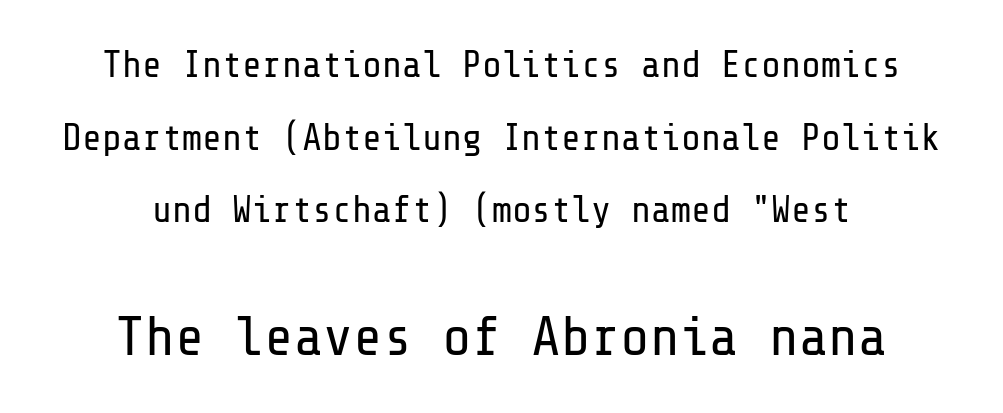
Q: Is the text bold? A: No.
Q: Is the text italic (slanted)? A: No, it is upright.
Q: Is the typeface a serif or a sans-serif typeface? A: Sans-serif.
Q: Is the text underlined? A: No.
Q: How is the paragraph aligned? A: Centered.
Q: Is the spacing between letters normal or unusually wide? A: Normal.
Q: Is the spacing between lines tight, normal or loose? A: Loose.
Q: Which block of text is set in a larger size, the first (top) or the second (bottom)? A: The second (bottom) one.
Q: Width (condensed, normal, or wide)? A: Normal.
Q: Stroke contrast? A: Low.
Q: x-height? A: Medium.
